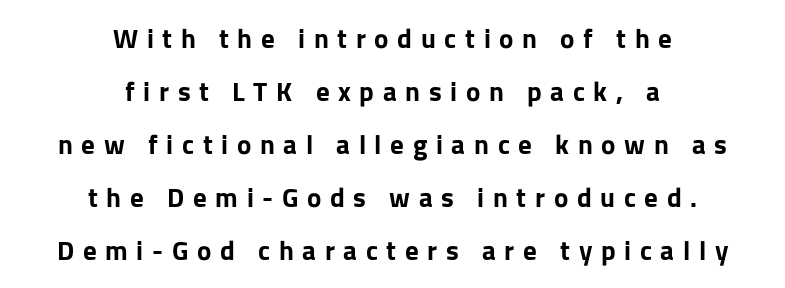
The image shows 27 px bold type, upright; set centered, loose line spacing (1.96x), unusually wide letter spacing (+0.32 em), not underlined.
